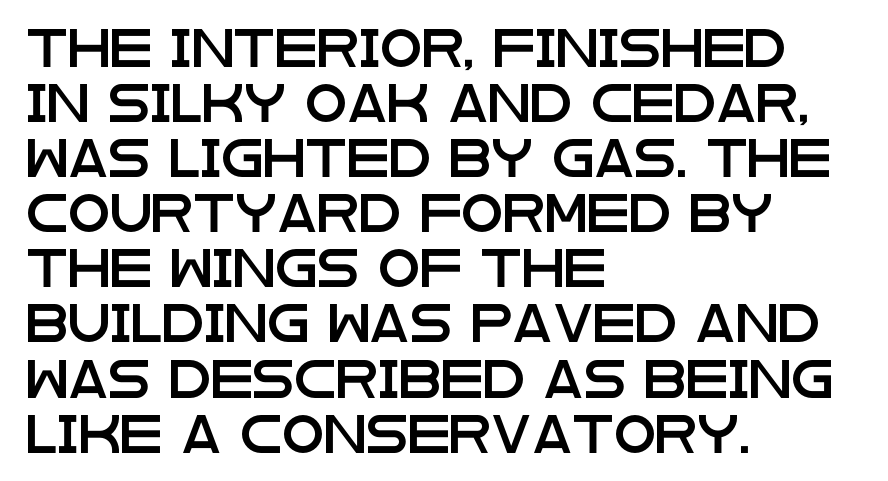
The image shows 38 px wide sans-serif type, upright; set left-aligned, normal line spacing (1.45x), normal letter spacing, not underlined; low stroke contrast and a large x-height.
